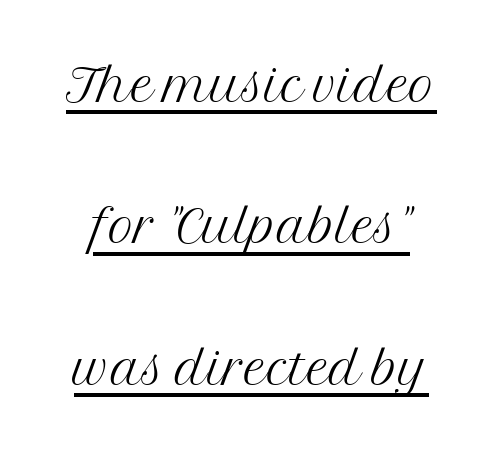
Does the leading feel generous? Absolutely, it's lavish. Letters have the restrained weight of plain body copy at most. Stroke terminals: seriffed. The face used here is proportionally spaced, like ordinary book or web type.
